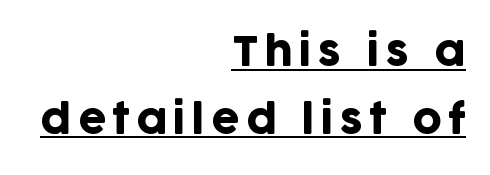
{"serif": "no", "italic": "no", "width": "normal", "stroke_contrast": "low", "x_height": "large", "monospaced": "no", "underline": "yes", "align": "right", "line_spacing": "normal", "line_spacing_ratio": 1.69, "glyph_px": 40}
